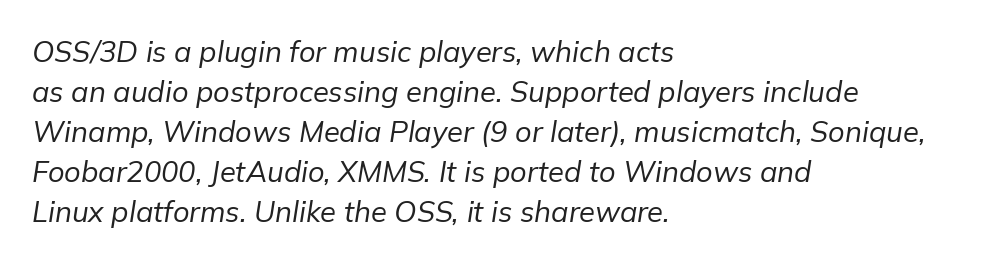
{"italic": "yes", "lean": "right", "slant_degrees": 9, "bold": "no", "weight": "regular", "width": "normal", "stroke_contrast": "low", "x_height": "medium", "monospaced": "no", "underline": "no", "align": "left", "line_spacing": "normal", "line_spacing_ratio": 1.38, "letter_spacing": "normal", "letter_spacing_em": 0.0, "glyph_px": 29}
